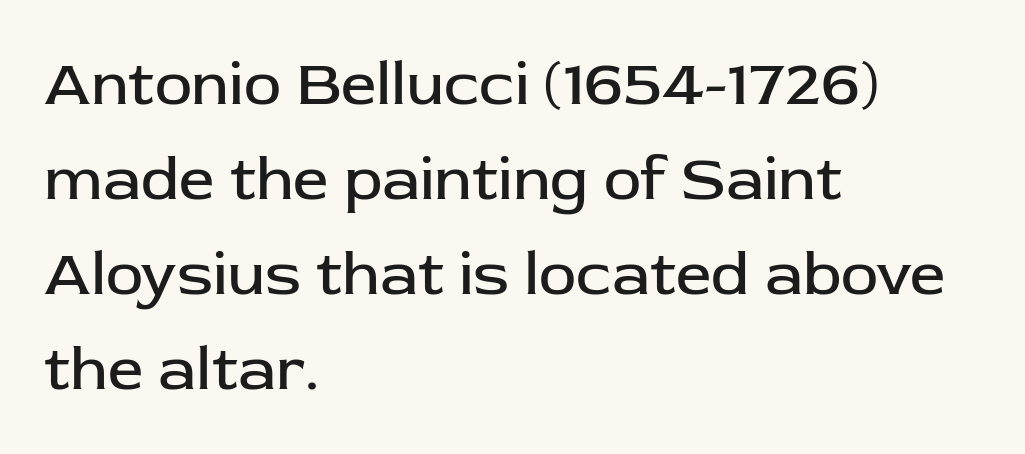
Horizontally, the lines are justified to the leading edge only. Looks like regular typesetting: each glyph gets only the width it needs. The rows are spaced the way most documents space them. Is this a sans? Yes — the strokes have no serifs.
